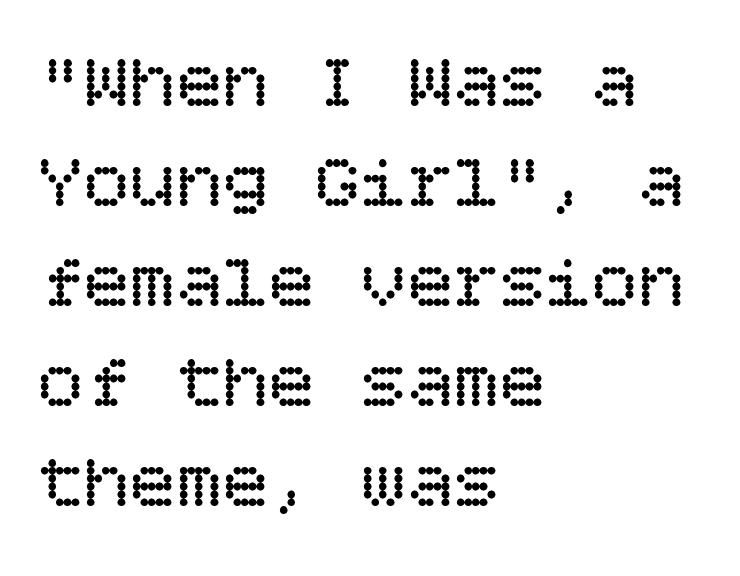
{"italic": "no", "bold": "no", "weight": "regular", "width": "normal", "stroke_contrast": "low", "x_height": "large", "underline": "no", "align": "left", "line_spacing": "normal", "line_spacing_ratio": 1.3, "letter_spacing": "normal", "letter_spacing_em": 0.0, "glyph_px": 77}
